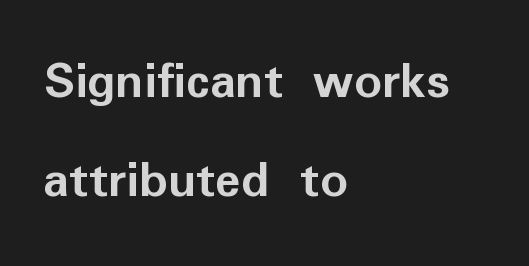
Q: Is the text bold? A: Yes.
Q: Is the text italic (slanted)? A: No, it is upright.
Q: Is the typeface a serif or a sans-serif typeface? A: Sans-serif.
Q: Is the text underlined? A: No.
Q: How is the paragraph aligned? A: Left-aligned.
Q: Is the spacing between letters normal or unusually wide? A: Normal.
Q: Width (condensed, normal, or wide)? A: Normal.
Q: Stroke contrast? A: Low.
Q: x-height? A: Medium.
Q: Monospaced? A: No.
